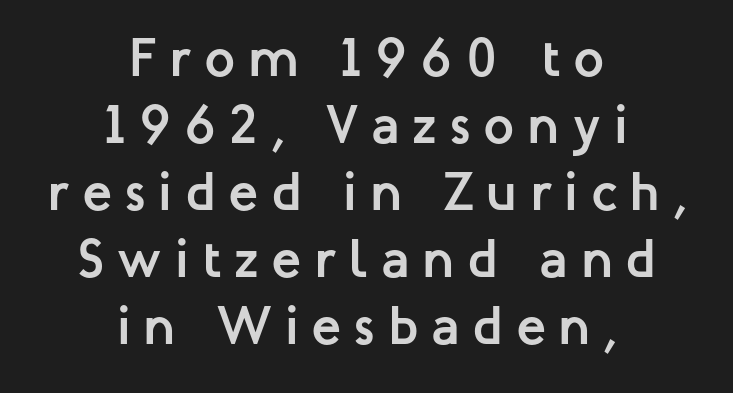
Q: Is the text bold? A: Yes.
Q: Is the text italic (slanted)? A: No, it is upright.
Q: Is the typeface a serif or a sans-serif typeface? A: Sans-serif.
Q: Is the text underlined? A: No.
Q: How is the paragraph aligned? A: Centered.
Q: Is the spacing between letters normal or unusually wide? A: Unusually wide.
Q: Width (condensed, normal, or wide)? A: Normal.
Q: Stroke contrast? A: Low.
Q: x-height? A: Medium.
Q: Monospaced? A: No.
